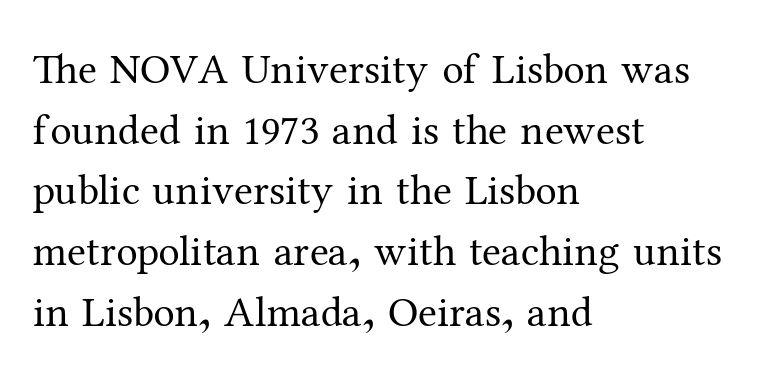
Q: Is the text bold? A: No.
Q: Is the text italic (slanted)? A: No, it is upright.
Q: Is the typeface a serif or a sans-serif typeface? A: Serif.
Q: Is the text underlined? A: No.
Q: How is the paragraph aligned? A: Left-aligned.
Q: Is the spacing between letters normal or unusually wide? A: Normal.
Q: Is the spacing between lines tight, normal or loose? A: Normal.
Q: Width (condensed, normal, or wide)? A: Normal.
Q: Stroke contrast? A: Medium.
Q: x-height? A: Medium.
Q: Monospaced? A: No.
